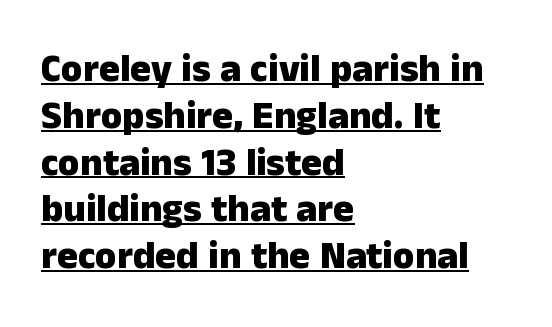
Q: Is the text bold? A: Yes.
Q: Is the text italic (slanted)? A: No, it is upright.
Q: Is the typeface a serif or a sans-serif typeface? A: Sans-serif.
Q: Is the text underlined? A: Yes.
Q: How is the paragraph aligned? A: Left-aligned.
Q: Is the spacing between letters normal or unusually wide? A: Normal.
Q: Width (condensed, normal, or wide)? A: Normal.
Q: Stroke contrast? A: Low.
Q: x-height? A: Medium.
Q: Monospaced? A: No.
